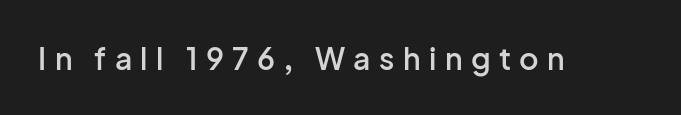
The image shows 30 px semibold sans-serif type, upright; set unusually wide letter spacing (+0.28 em), not underlined; low stroke contrast and a medium x-height.
